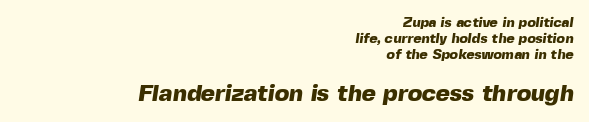
{"bold": "yes", "underline": "no", "align": "right", "line_spacing": "tight", "line_spacing_ratio": 1.13, "letter_spacing": "normal", "letter_spacing_em": 0.0, "larger_block": "second", "size_ratio": 1.71, "glyph_px": 24}
